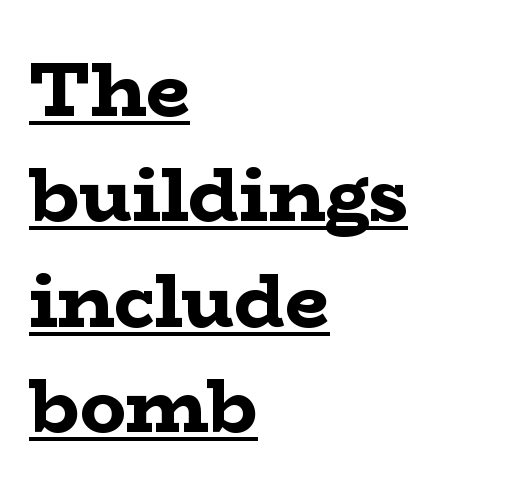
Q: Is the text bold? A: Yes.
Q: Is the text italic (slanted)? A: No, it is upright.
Q: Is the typeface a serif or a sans-serif typeface? A: Serif.
Q: Is the text underlined? A: Yes.
Q: How is the paragraph aligned? A: Left-aligned.
Q: Is the spacing between letters normal or unusually wide? A: Normal.
Q: Is the spacing between lines tight, normal or loose? A: Normal.
Q: Width (condensed, normal, or wide)? A: Wide.
Q: Stroke contrast? A: Low.
Q: x-height? A: Medium.
Q: Monospaced? A: No.
